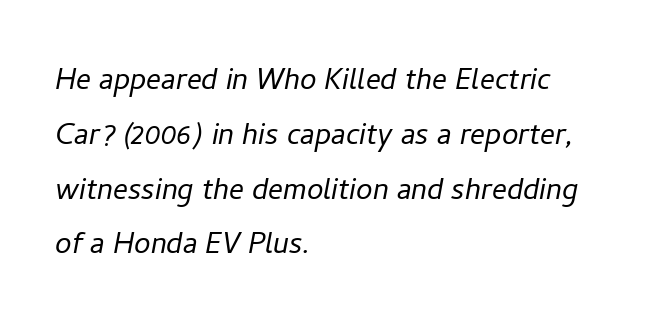
The image shows 37 px light type, italic (leaning right); set left-aligned, normal line spacing (1.48x), normal letter spacing, not underlined; low stroke contrast and a medium x-height.
